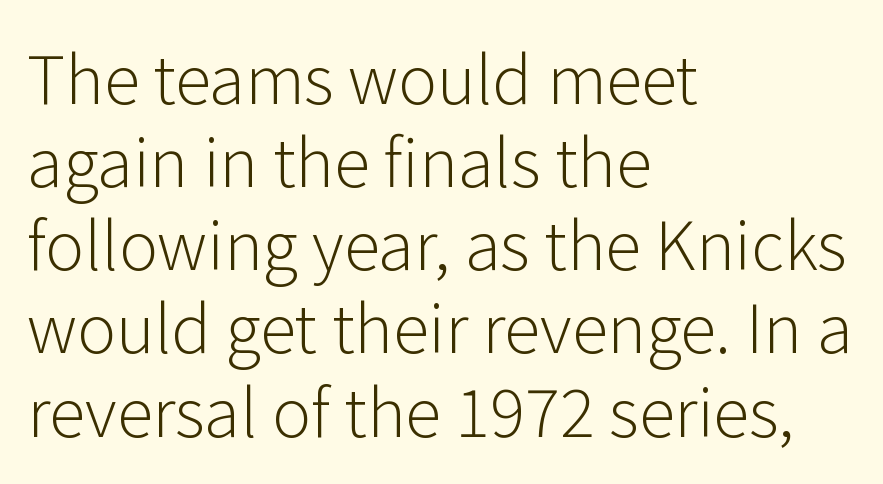
{"serif": "no", "italic": "no", "bold": "no", "weight": "light", "width": "normal", "stroke_contrast": "low", "x_height": "medium", "monospaced": "no", "underline": "no", "align": "left", "line_spacing": "normal", "line_spacing_ratio": 1.26, "letter_spacing": "normal", "letter_spacing_em": 0.0, "glyph_px": 66}
